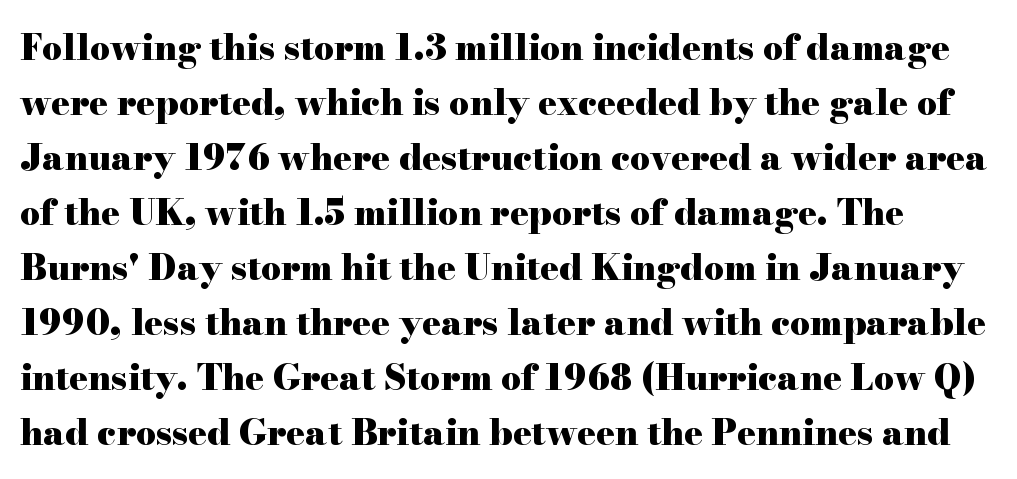
The image shows 35 px heavy, wide serif type, upright; set normal line spacing (1.57x), normal letter spacing, not underlined; high stroke contrast and a small x-height.
